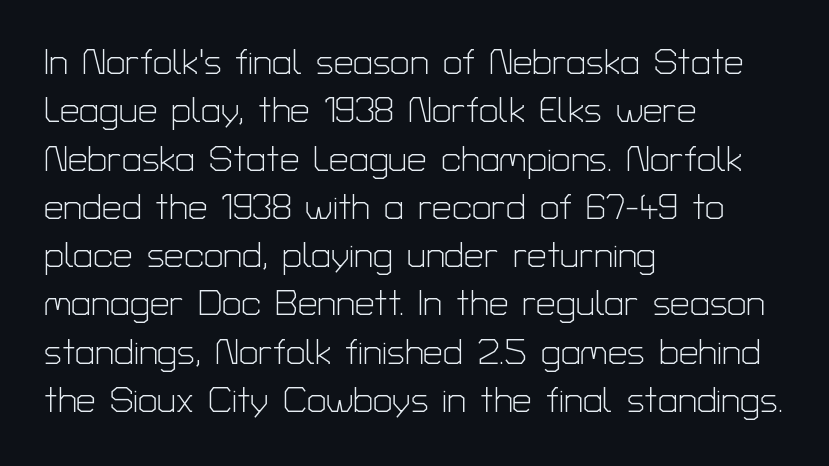
The image shows 35 px light sans-serif type, upright; set left-aligned, normal line spacing (1.38x), normal letter spacing, not underlined; low stroke contrast and a medium x-height.
